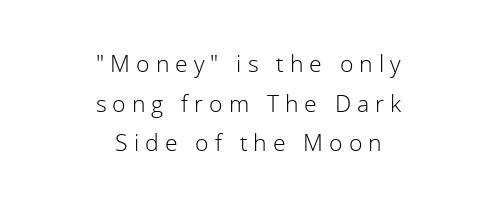
{"italic": "no", "bold": "no", "underline": "no", "align": "center", "line_spacing_ratio": 1.72, "letter_spacing": "wide", "letter_spacing_em": 0.26, "glyph_px": 23}
